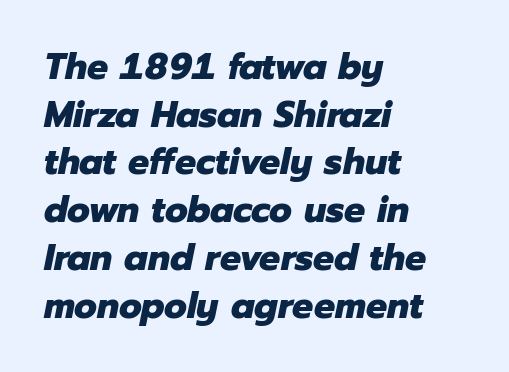
{"italic": "yes", "lean": "right", "slant_degrees": 12, "bold": "yes", "weight": "heavy", "width": "normal", "stroke_contrast": "low", "x_height": "medium", "monospaced": "no", "underline": "no", "align": "left", "line_spacing": "normal", "line_spacing_ratio": 1.29, "letter_spacing": "normal", "letter_spacing_em": 0.0, "glyph_px": 37}
